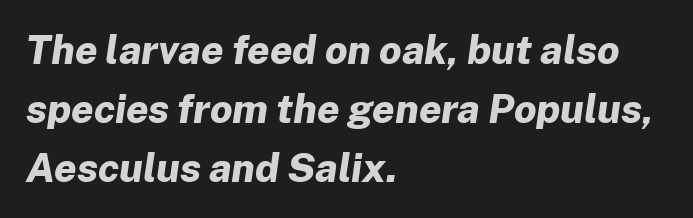
{"italic": "yes", "lean": "right", "slant_degrees": 8, "bold": "yes", "weight": "bold", "width": "normal", "stroke_contrast": "low", "x_height": "medium", "monospaced": "no", "underline": "no", "align": "left", "line_spacing": "normal", "line_spacing_ratio": 1.48, "letter_spacing": "normal", "letter_spacing_em": 0.0, "glyph_px": 40}
